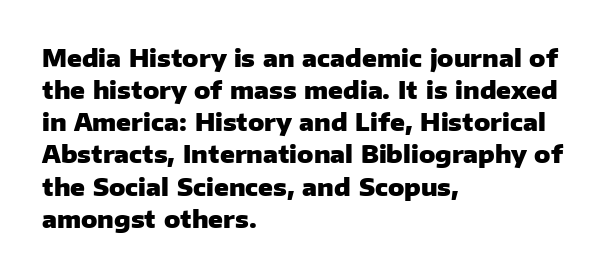
Heavy-handed strokes throughout: this text is bold. Ordinary non-slanted type is in use. The text block is weighted toward the left margin, trailing off unevenly rightward. Students, observe: this is what conventionally led text looks like. Students, note that the glyphs here touch the page at normal intervals. The words here are not underlined.
